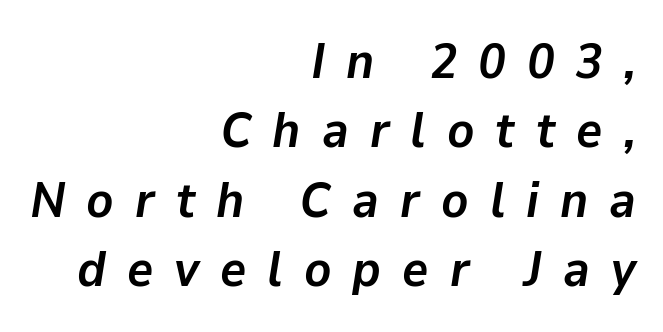
Q: Is the text bold? A: Yes.
Q: Is the text italic (slanted)? A: Yes, it leans right by about 9 degrees.
Q: Is the text underlined? A: No.
Q: How is the paragraph aligned? A: Right-aligned.
Q: Is the spacing between letters normal or unusually wide? A: Unusually wide.
Q: Is the spacing between lines tight, normal or loose? A: Normal.
Q: Width (condensed, normal, or wide)? A: Normal.
Q: Stroke contrast? A: Low.
Q: x-height? A: Medium.
Q: Monospaced? A: No.
